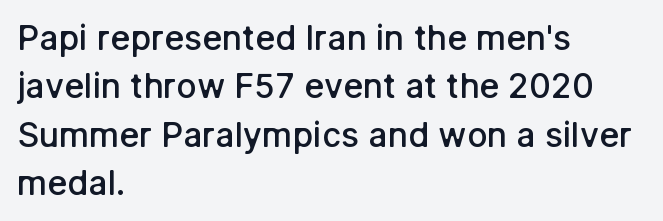
{"serif": "no", "italic": "no", "bold": "semi", "weight": "semibold", "width": "normal", "stroke_contrast": "low", "x_height": "medium", "monospaced": "no", "underline": "no", "align": "left", "line_spacing": "normal", "line_spacing_ratio": 1.42, "letter_spacing": "normal", "letter_spacing_em": 0.0, "glyph_px": 34}
